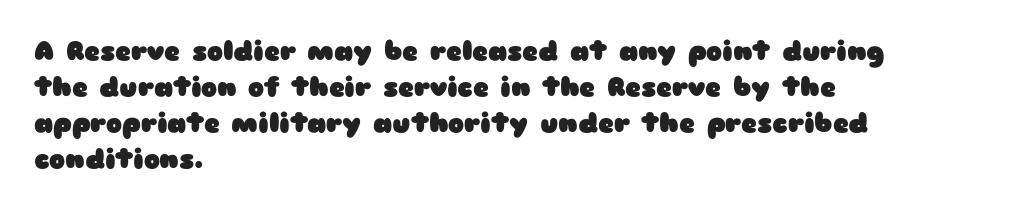
Is there much room between lines? A standard amount, neither cramped nor airy. This rendering features lettering with no underline. The typography opts for an upright posture over an oblique one. Standard letterfit; no display-style spreading of the glyphs. Line starts are locked; line ends wander. Heavy-handed strokes throughout: this text is bold.
